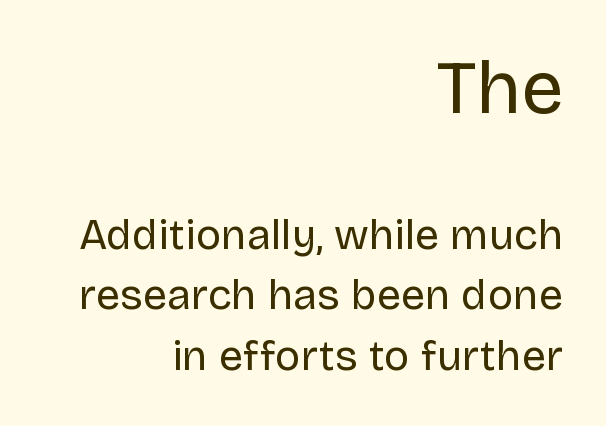
In this sample the first text group is rendered at the bigger scale. A light-to-regular cut is what we see here. Is the letter spacing exaggerated? No — it looks like the ordinary default. Check where the strokes stop: nothing finishes them off — pure sans.
